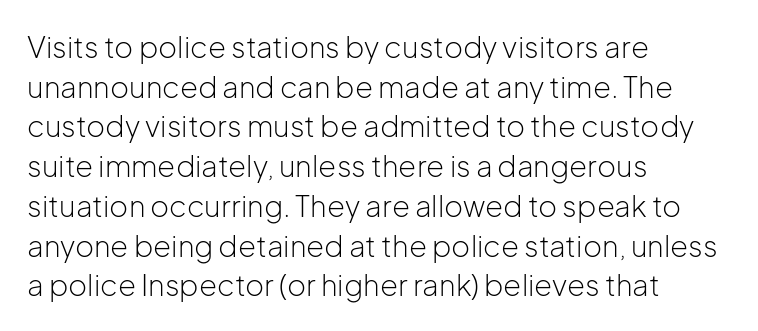
Q: Is the text bold? A: No.
Q: Is the text italic (slanted)? A: No, it is upright.
Q: Is the typeface a serif or a sans-serif typeface? A: Sans-serif.
Q: Is the text underlined? A: No.
Q: How is the paragraph aligned? A: Left-aligned.
Q: Is the spacing between letters normal or unusually wide? A: Normal.
Q: Is the spacing between lines tight, normal or loose? A: Normal.
Q: Width (condensed, normal, or wide)? A: Normal.
Q: Stroke contrast? A: Low.
Q: x-height? A: Medium.
Q: Monospaced? A: No.
